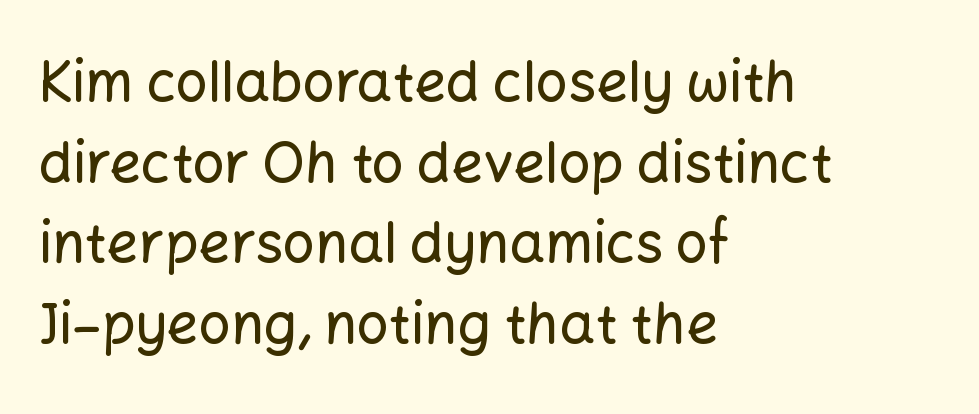
Q: Is the text italic (slanted)? A: No, it is upright.
Q: Is the typeface a serif or a sans-serif typeface? A: Sans-serif.
Q: Is the text underlined? A: No.
Q: How is the paragraph aligned? A: Left-aligned.
Q: Is the spacing between letters normal or unusually wide? A: Normal.
Q: Is the spacing between lines tight, normal or loose? A: Normal.
Q: Width (condensed, normal, or wide)? A: Normal.
Q: Stroke contrast? A: Low.
Q: x-height? A: Medium.
Q: Monospaced? A: No.
